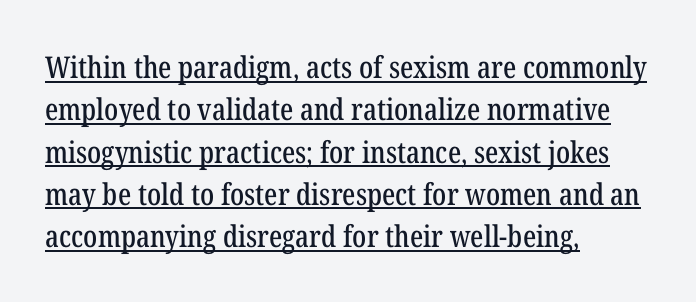
The image shows 30 px condensed serif type, upright; set left-aligned, normal line spacing (1.41x), normal letter spacing, underlined; low stroke contrast and a medium x-height.
